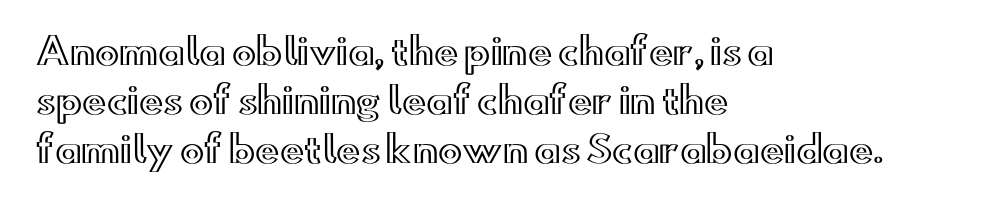
Q: Is the text italic (slanted)? A: No, it is upright.
Q: Is the text underlined? A: No.
Q: How is the paragraph aligned? A: Left-aligned.
Q: Is the spacing between letters normal or unusually wide? A: Normal.
Q: Is the spacing between lines tight, normal or loose? A: Normal.
Q: Width (condensed, normal, or wide)? A: Wide.
Q: x-height? A: Small.
Q: Monospaced? A: No.
